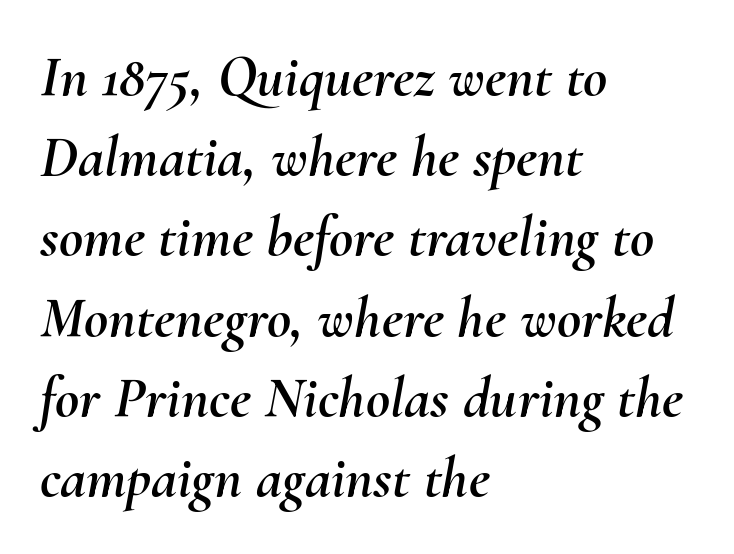
{"italic": "yes", "lean": "right", "slant_degrees": 10, "width": "normal", "stroke_contrast": "medium", "x_height": "small", "monospaced": "no", "underline": "no", "align": "left", "line_spacing": "normal", "line_spacing_ratio": 1.36, "letter_spacing": "normal", "letter_spacing_em": 0.0, "glyph_px": 59}
